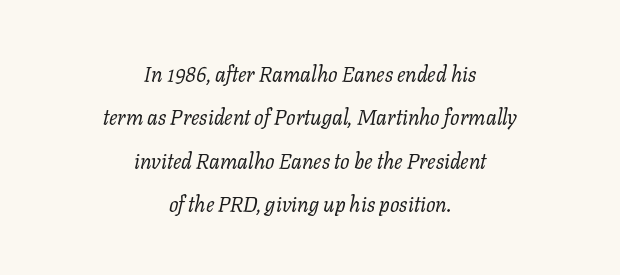
The image shows 21 px text type, italic (leaning right); set centered, loose line spacing (2.07x), normal letter spacing, not underlined.
